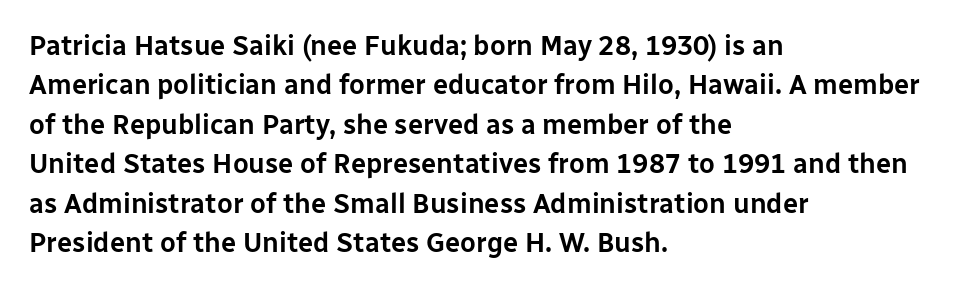
The image shows 27 px text type, upright; set left-aligned, normal line spacing (1.46x), normal letter spacing, not underlined.
